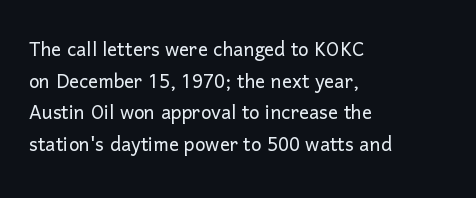
{"italic": "no", "bold": "no", "underline": "no", "align": "left", "line_spacing": "normal", "line_spacing_ratio": 1.27, "letter_spacing": "normal", "letter_spacing_em": 0.0, "glyph_px": 25}
